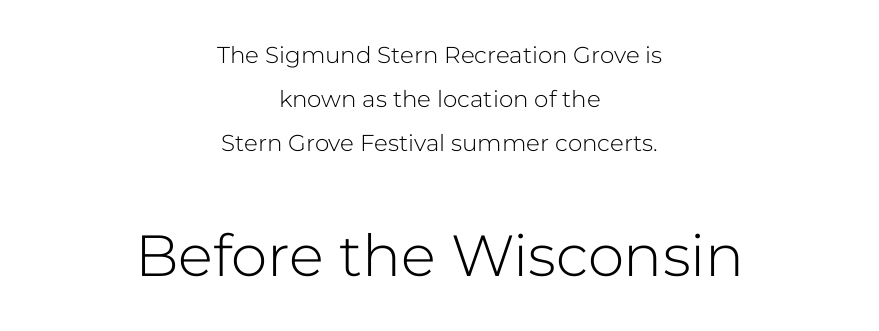
Q: Is the text bold? A: No.
Q: Is the text italic (slanted)? A: No, it is upright.
Q: Is the typeface a serif or a sans-serif typeface? A: Sans-serif.
Q: Is the text underlined? A: No.
Q: How is the paragraph aligned? A: Centered.
Q: Is the spacing between letters normal or unusually wide? A: Normal.
Q: Is the spacing between lines tight, normal or loose? A: Loose.
Q: Which block of text is set in a larger size, the first (top) or the second (bottom)? A: The second (bottom) one.
Q: Width (condensed, normal, or wide)? A: Normal.
Q: Stroke contrast? A: Low.
Q: x-height? A: Medium.
Q: Monospaced? A: No.
